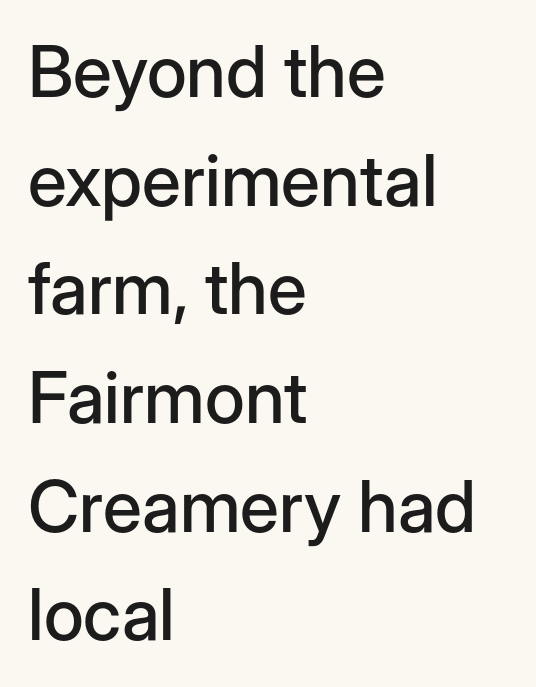
{"serif": "no", "italic": "no", "width": "normal", "stroke_contrast": "low", "x_height": "medium", "monospaced": "no", "underline": "no", "align": "left", "line_spacing": "normal", "line_spacing_ratio": 1.53, "letter_spacing": "normal", "letter_spacing_em": 0.0, "glyph_px": 71}
